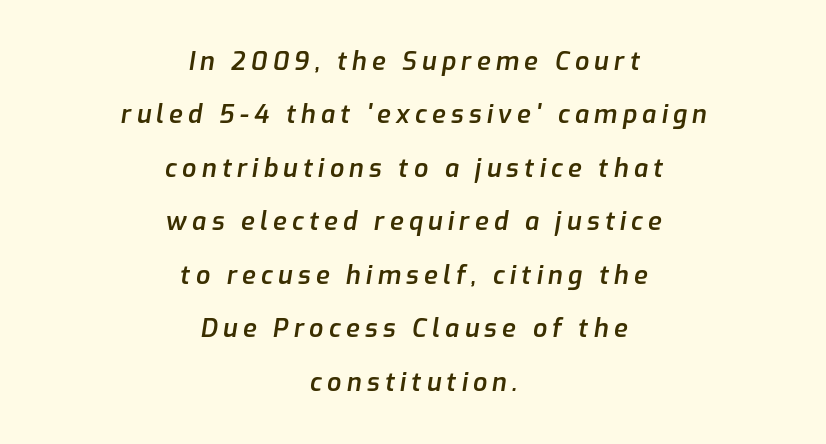
{"italic": "yes", "lean": "right", "slant_degrees": 9, "bold": "semi", "underline": "no", "align": "center", "line_spacing": "loose", "line_spacing_ratio": 2.14, "letter_spacing": "wide", "letter_spacing_em": 0.21, "glyph_px": 25}
